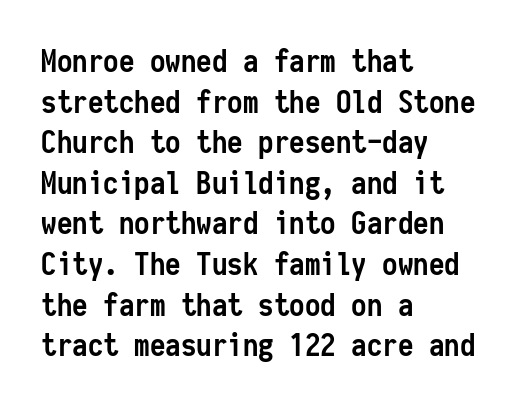
The image shows 31 px semibold, condensed sans-serif type, upright, monospaced; set left-aligned, normal line spacing (1.31x), normal letter spacing, not underlined; low stroke contrast and a medium x-height.
